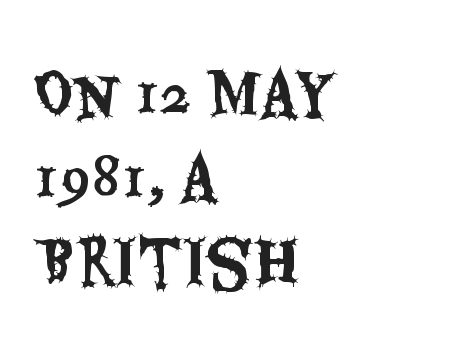
Interline gaps are of average width in this sample. Any mark beneath the type? The region is blank. Compared with a centered layout, this one pins lines to the left instead. Check where the strokes stop: nothing finishes them off — pure sans. The rendering uses natural spacing where letterforms have individual widths.
